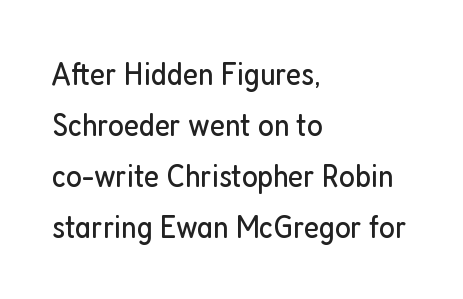
{"serif": "no", "italic": "no", "bold": "no", "weight": "regular", "width": "condensed", "stroke_contrast": "low", "x_height": "medium", "monospaced": "no", "underline": "no", "align": "left", "line_spacing": "normal", "line_spacing_ratio": 1.55, "letter_spacing": "normal", "letter_spacing_em": 0.0, "glyph_px": 33}
